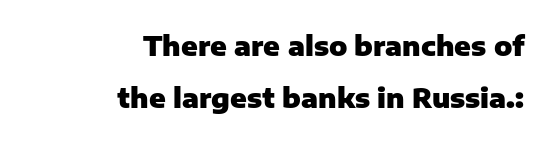
Does the leading feel generous? Absolutely, it's lavish. What weight is shown? A full bold with thick strokes. Descenders hang freely into open space. Casual observation: everything's shoved over to the right.
